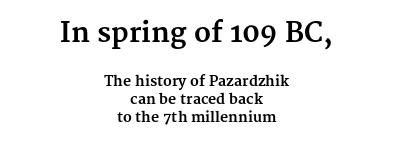
{"italic": "no", "bold": "yes", "underline": "no", "align": "center", "line_spacing": "normal", "line_spacing_ratio": 1.28, "letter_spacing": "normal", "letter_spacing_em": 0.0, "larger_block": "first", "size_ratio": 1.93, "glyph_px": 27}
